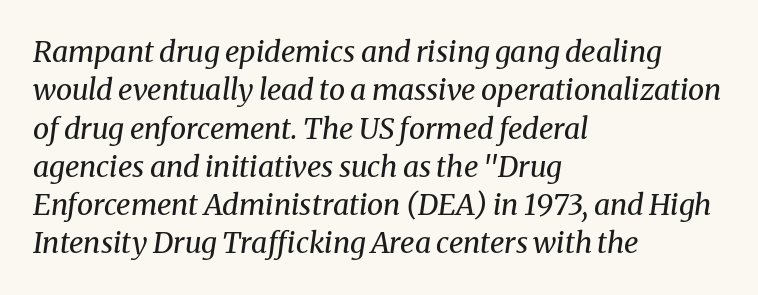
The image shows 29 px regular-weight serif type, italic (leaning right); set left-aligned, normal line spacing (1.32x), normal letter spacing, not underlined; medium stroke contrast and a medium x-height.
